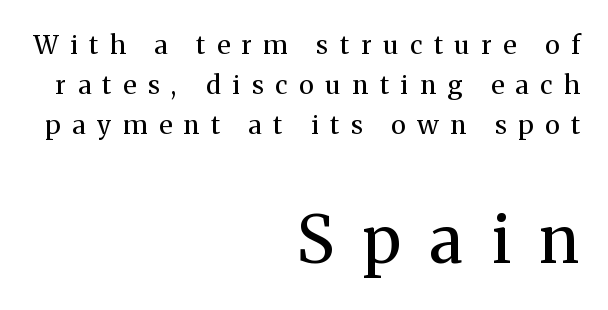
Q: Is the text bold? A: No.
Q: Is the text italic (slanted)? A: No, it is upright.
Q: Is the typeface a serif or a sans-serif typeface? A: Serif.
Q: Is the text underlined? A: No.
Q: How is the paragraph aligned? A: Right-aligned.
Q: Is the spacing between letters normal or unusually wide? A: Unusually wide.
Q: Is the spacing between lines tight, normal or loose? A: Normal.
Q: Which block of text is set in a larger size, the first (top) or the second (bottom)? A: The second (bottom) one.
Q: Width (condensed, normal, or wide)? A: Normal.
Q: Stroke contrast? A: Medium.
Q: x-height? A: Medium.
Q: Monospaced? A: No.
